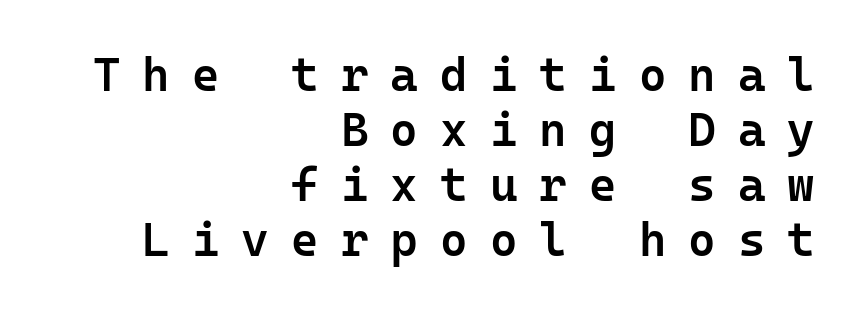
{"serif": "no", "italic": "no", "bold": "semi", "weight": "semibold", "width": "normal", "stroke_contrast": "low", "x_height": "medium", "monospaced": "yes", "underline": "no", "align": "right", "line_spacing_ratio": 1.17, "letter_spacing": "wide", "letter_spacing_em": 0.47, "glyph_px": 47}
